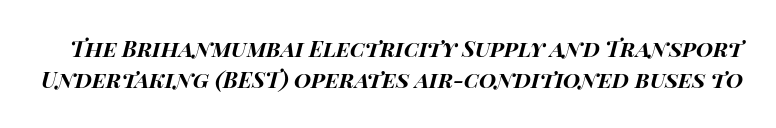
Slanted lettering throughout. The strip under each line holds only bare page. The tracking reads as untouched default to a designer's eye. These lines carry a lot of weight — the face is fully bold. The lines sit at an ordinary, default distance from one another.
